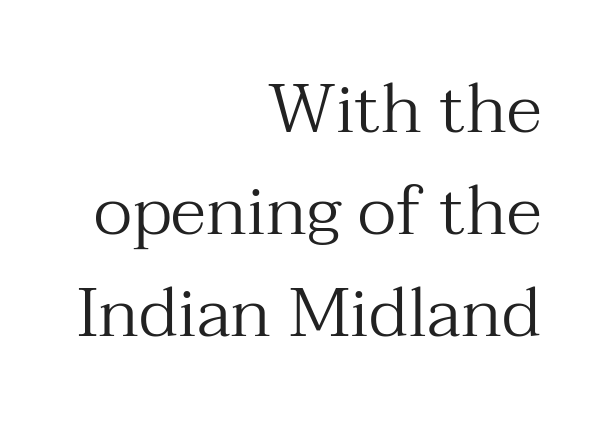
These lines sit exactly where default settings would place them. The ragged edge is on the left, which tells us the setting is flush right. Descenders are the only things crossing below the line. This rendering employs a face with finishing strokes, i.e., a serif.
